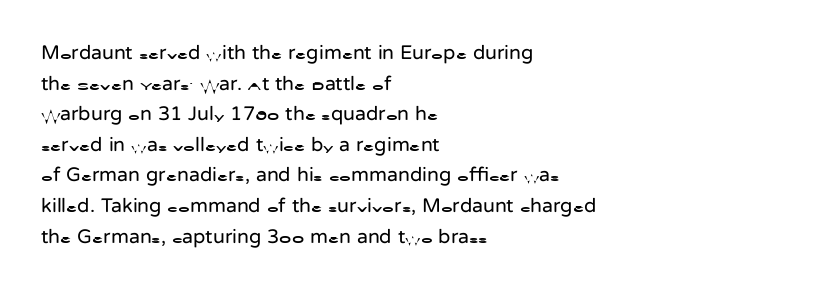
If you drew a line through each stem, it would be perfectly vertical. Students, observe: this is what conventionally led text looks like. Alignment: flush left. Decoration check: the copy has no underline.
